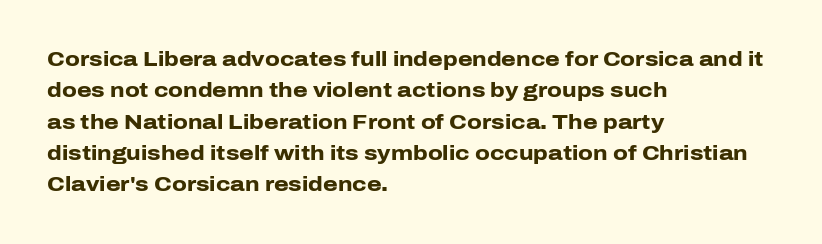
The image shows 21 px bold type, upright; set left-aligned, normal line spacing (1.49x), normal letter spacing, not underlined.
